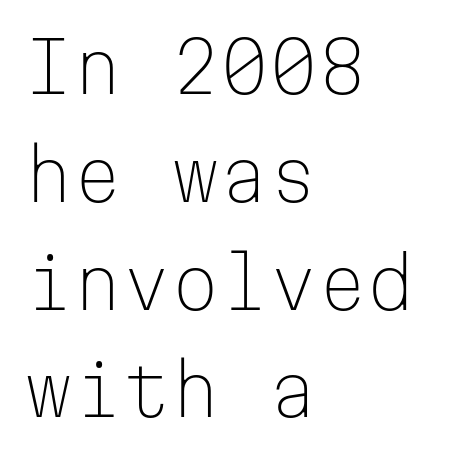
Think standard paragraph weight, or any step lighter than that. The type sits square on the baseline with zero lean. Think of a typewriter: that constant character pitch is what you see here. This sample keeps an unexceptional amount of space between lines.
